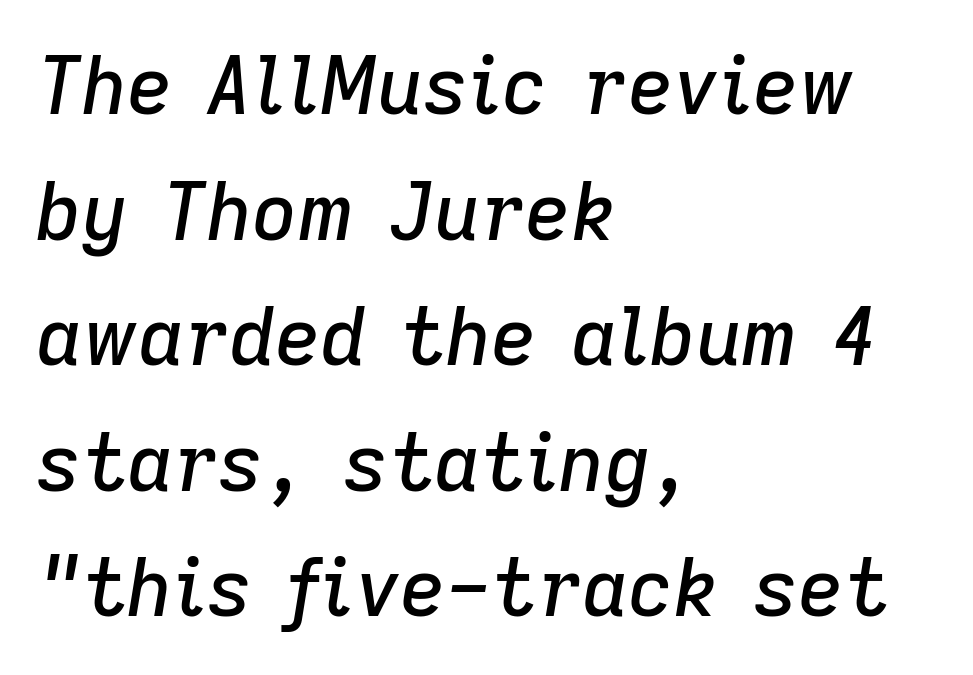
{"italic": "yes", "lean": "right", "slant_degrees": 9, "width": "normal", "stroke_contrast": "low", "x_height": "medium", "monospaced": "no", "underline": "no", "align": "left", "line_spacing": "normal", "line_spacing_ratio": 1.59, "letter_spacing": "normal", "letter_spacing_em": 0.0, "glyph_px": 79}
